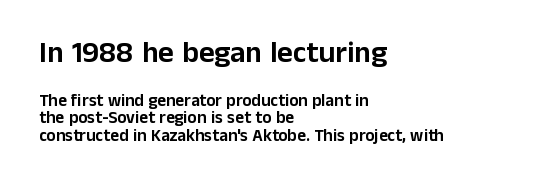
The image shows 30 px sans-serif type, upright; set left-aligned, tight line spacing (1.01x), normal letter spacing, not underlined; the first (top) block is 1.76x larger; low stroke contrast and a medium x-height.
